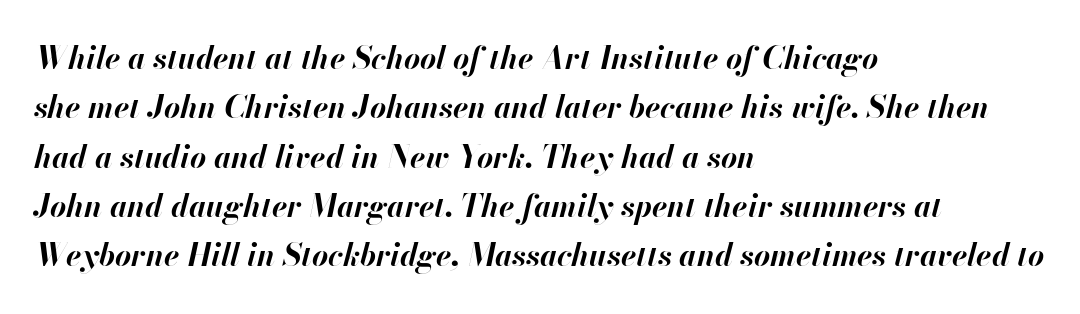
Q: Is the text bold? A: Yes.
Q: Is the text italic (slanted)? A: Yes, it leans right by about 13 degrees.
Q: Is the text underlined? A: No.
Q: How is the paragraph aligned? A: Left-aligned.
Q: Is the spacing between letters normal or unusually wide? A: Normal.
Q: Is the spacing between lines tight, normal or loose? A: Normal.
Q: Width (condensed, normal, or wide)? A: Normal.
Q: Stroke contrast? A: High.
Q: x-height? A: Small.
Q: Monospaced? A: No.
